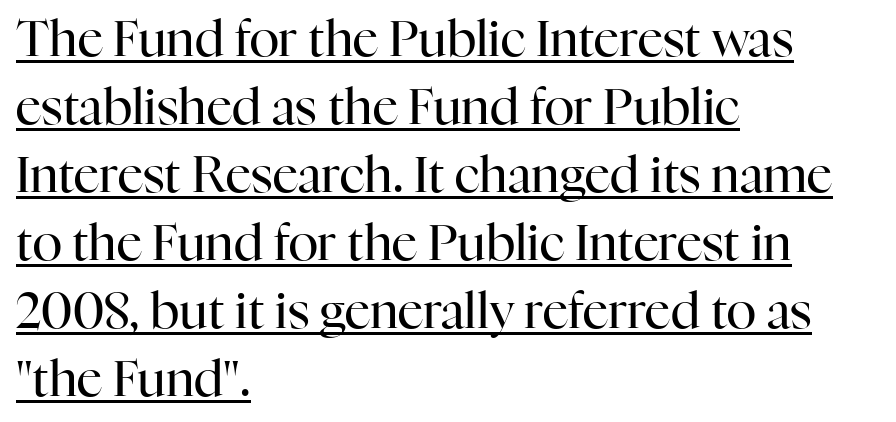
Q: Is the text bold? A: No.
Q: Is the text italic (slanted)? A: No, it is upright.
Q: Is the typeface a serif or a sans-serif typeface? A: Serif.
Q: Is the text underlined? A: Yes.
Q: How is the paragraph aligned? A: Left-aligned.
Q: Is the spacing between letters normal or unusually wide? A: Normal.
Q: Is the spacing between lines tight, normal or loose? A: Normal.
Q: Width (condensed, normal, or wide)? A: Normal.
Q: Stroke contrast? A: High.
Q: x-height? A: Medium.
Q: Monospaced? A: No.
